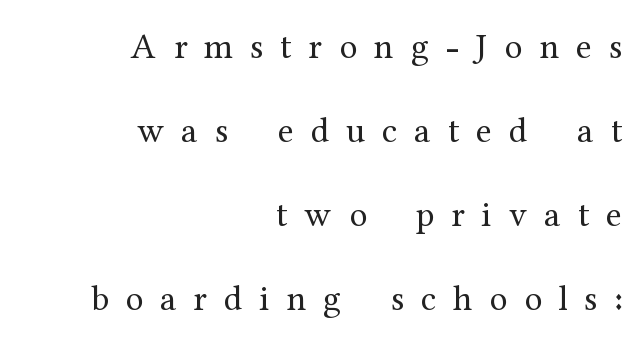
Q: Is the text bold? A: No.
Q: Is the text italic (slanted)? A: No, it is upright.
Q: Is the typeface a serif or a sans-serif typeface? A: Serif.
Q: Is the text underlined? A: No.
Q: How is the paragraph aligned? A: Right-aligned.
Q: Is the spacing between letters normal or unusually wide? A: Unusually wide.
Q: Is the spacing between lines tight, normal or loose? A: Loose.
Q: Width (condensed, normal, or wide)? A: Normal.
Q: Stroke contrast? A: Medium.
Q: x-height? A: Medium.
Q: Monospaced? A: No.
